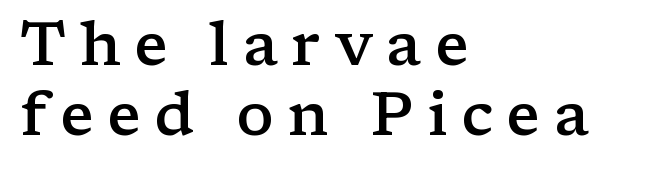
Q: Is the text bold? A: Semi-bold.
Q: Is the text italic (slanted)? A: No, it is upright.
Q: Is the typeface a serif or a sans-serif typeface? A: Serif.
Q: Is the text underlined? A: No.
Q: How is the paragraph aligned? A: Left-aligned.
Q: Is the spacing between letters normal or unusually wide? A: Unusually wide.
Q: Is the spacing between lines tight, normal or loose? A: Tight.
Q: Width (condensed, normal, or wide)? A: Wide.
Q: Stroke contrast? A: Low.
Q: x-height? A: Medium.
Q: Monospaced? A: No.
